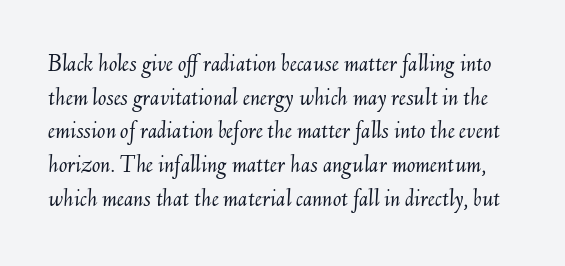
Q: Is the text bold? A: No.
Q: Is the text italic (slanted)? A: Yes, it leans right by about 6 degrees.
Q: Is the text underlined? A: No.
Q: Is the spacing between letters normal or unusually wide? A: Normal.
Q: Is the spacing between lines tight, normal or loose? A: Normal.
